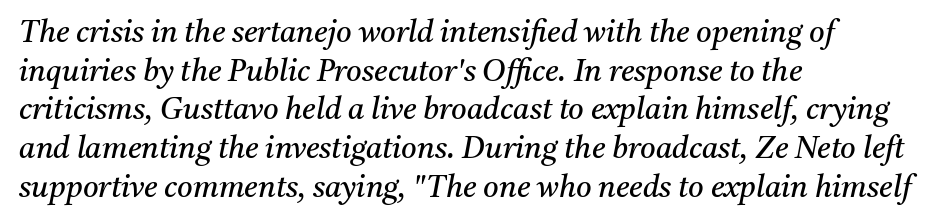
{"serif": "yes", "italic": "yes", "lean": "right", "slant_degrees": 11, "bold": "no", "weight": "regular", "width": "normal", "stroke_contrast": "medium", "x_height": "medium", "monospaced": "no", "underline": "no", "align": "left", "line_spacing": "normal", "line_spacing_ratio": 1.29, "letter_spacing": "normal", "letter_spacing_em": 0.0, "glyph_px": 30}
